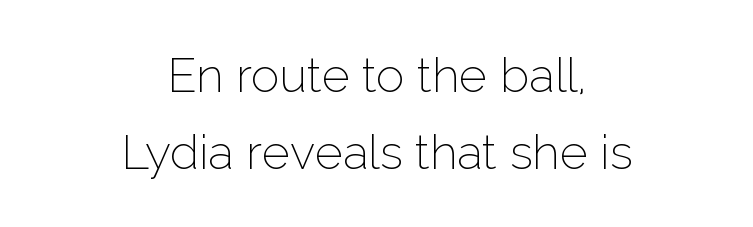
{"serif": "no", "italic": "no", "bold": "no", "weight": "thin", "width": "normal", "stroke_contrast": "low", "x_height": "medium", "monospaced": "no", "underline": "no", "align": "center", "line_spacing": "normal", "line_spacing_ratio": 1.6, "letter_spacing": "normal", "letter_spacing_em": 0.0, "glyph_px": 48}
